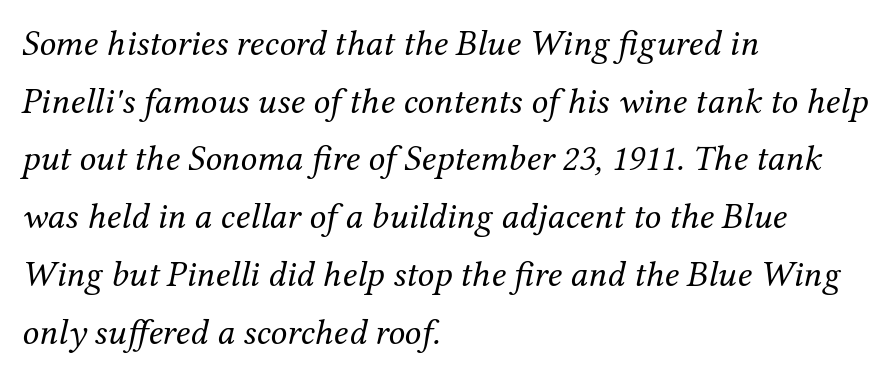
The image shows 37 px regular-weight serif type, italic (leaning right); set left-aligned, normal line spacing (1.56x), normal letter spacing, not underlined; medium stroke contrast and a medium x-height.
